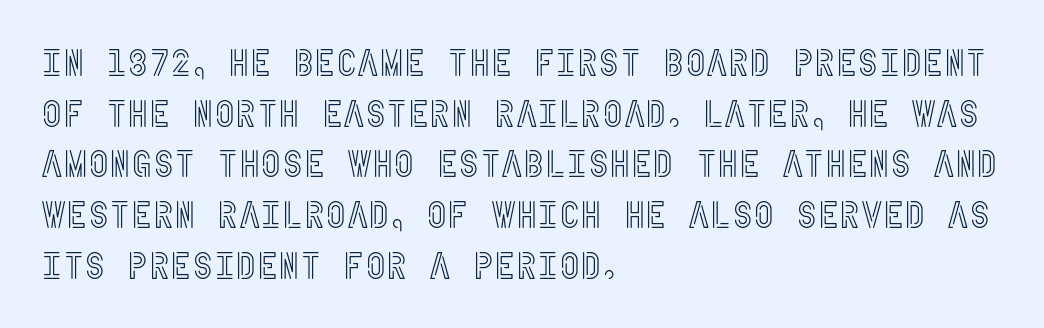
The image shows 37 px condensed type, upright; set left-aligned, normal line spacing (1.37x), normal letter spacing, not underlined; a large x-height.
